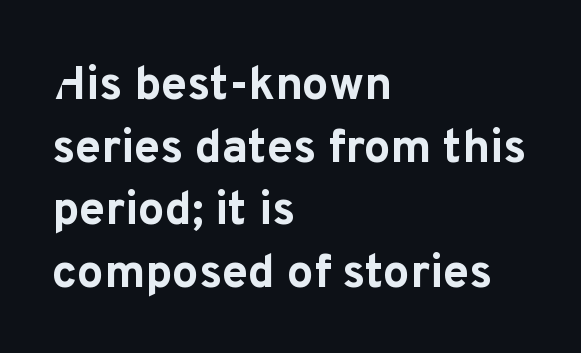
Looks like regular typesetting: each glyph gets only the width it needs. Do the letters lean? They stand straight. The type is set solid horizontally, with unmodified tracking. Chunky letters — that's bold for sure.
